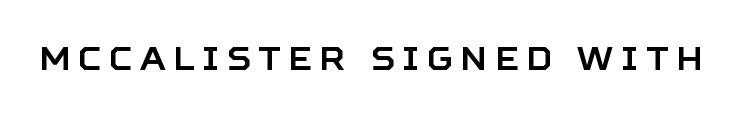
The image shows 32 px sans-serif type, upright; set unusually wide letter spacing (+0.24 em), not underlined; low stroke contrast and a large x-height.
